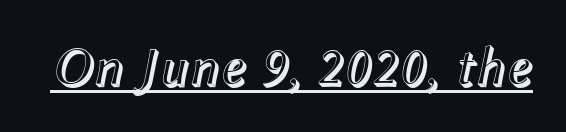
{"italic": "yes", "lean": "right", "slant_degrees": 12, "width": "normal", "x_height": "medium", "monospaced": "no", "underline": "yes", "letter_spacing": "normal", "letter_spacing_em": 0.0, "glyph_px": 55}
